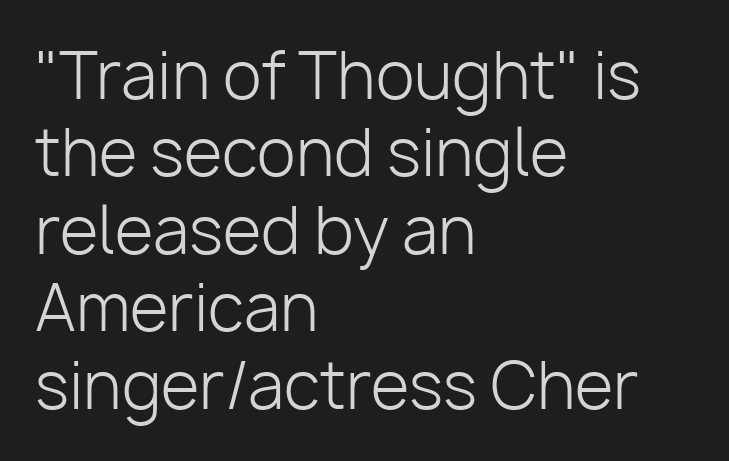
{"serif": "no", "italic": "no", "bold": "no", "weight": "light", "width": "normal", "stroke_contrast": "low", "x_height": "medium", "monospaced": "no", "underline": "no", "align": "left", "line_spacing_ratio": 1.23, "letter_spacing": "normal", "letter_spacing_em": 0.0, "glyph_px": 63}
